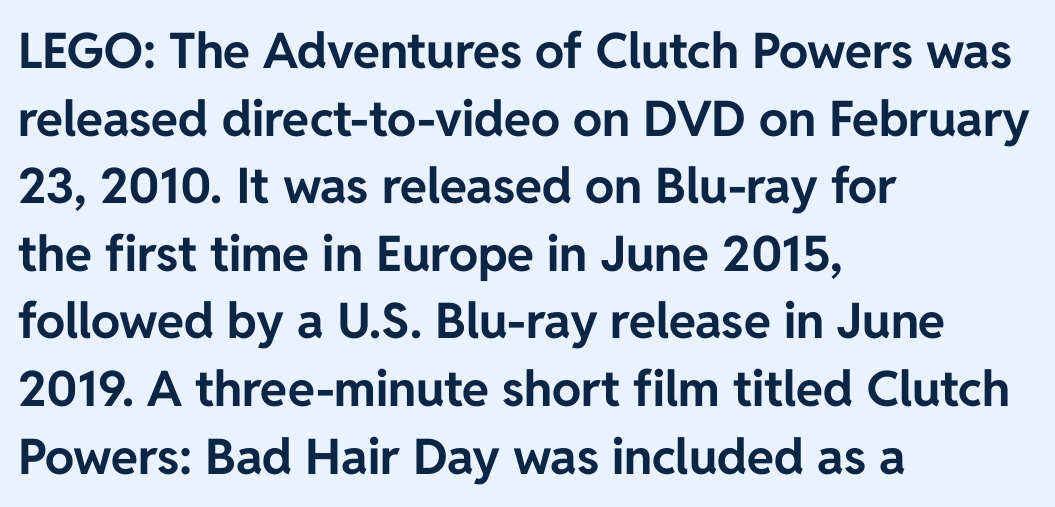
Only glyphs here, with clear space below each row. A typesetter would label this face a sans. This sample uses an upright cut, with every glyph sitting square on the baseline. Inter-character spacing is left at the font's built-in metrics.
